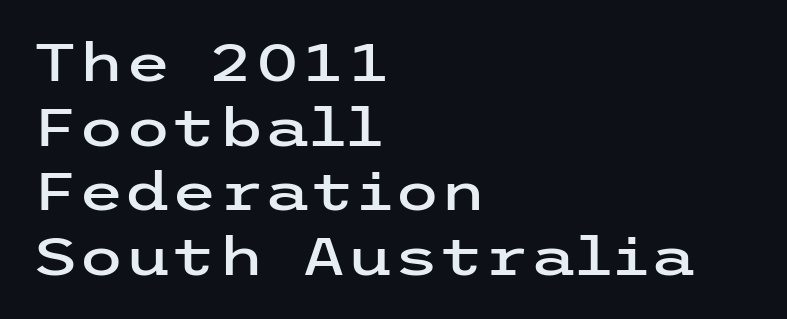
Line beginnings align vertically; line endings do not. Tall strokes in this sample are plumb rather than angled. Anything drawn beneath the words? Only blank space. Each letter's strokes conclude bluntly, with no projecting serifs. The type is set solid horizontally, with unmodified tracking.
